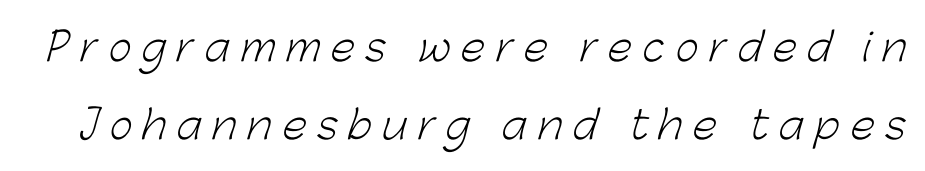
The image shows 39 px light sans-serif type; set loose line spacing (2.0x), unusually wide letter spacing (+0.28 em), not underlined; low stroke contrast and a medium x-height.
